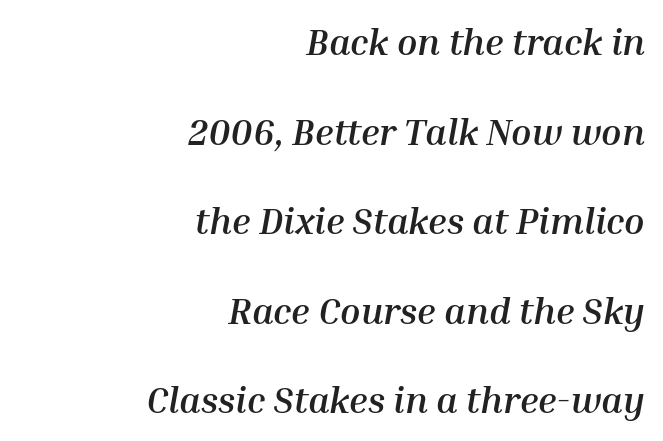
Q: Is the text bold? A: Yes.
Q: Is the text italic (slanted)? A: Yes, it leans right by about 10 degrees.
Q: Is the text underlined? A: No.
Q: How is the paragraph aligned? A: Right-aligned.
Q: Is the spacing between letters normal or unusually wide? A: Normal.
Q: Is the spacing between lines tight, normal or loose? A: Loose.
Q: Width (condensed, normal, or wide)? A: Normal.
Q: Stroke contrast? A: Medium.
Q: x-height? A: Medium.
Q: Monospaced? A: No.
